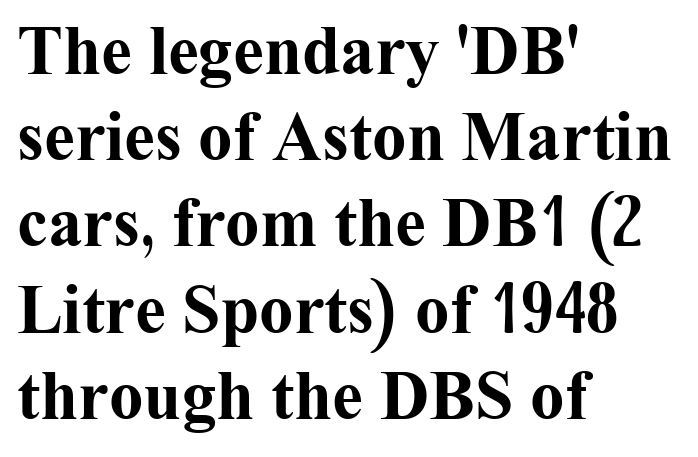
The image shows 69 px bold serif type, upright; set left-aligned, normal line spacing (1.25x), normal letter spacing, not underlined; medium stroke contrast and a medium x-height.
